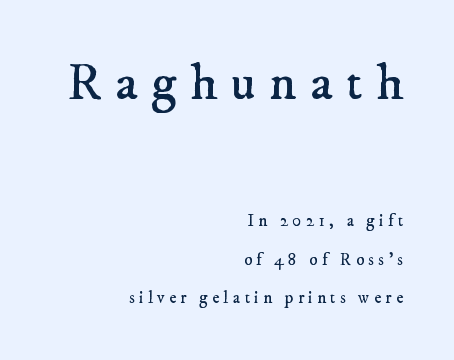
Q: Is the text bold? A: No.
Q: Is the typeface a serif or a sans-serif typeface? A: Serif.
Q: Is the text underlined? A: No.
Q: How is the paragraph aligned? A: Right-aligned.
Q: Is the spacing between letters normal or unusually wide? A: Unusually wide.
Q: Is the spacing between lines tight, normal or loose? A: Loose.
Q: Which block of text is set in a larger size, the first (top) or the second (bottom)? A: The first (top) one.
Q: Width (condensed, normal, or wide)? A: Normal.
Q: Stroke contrast? A: Low.
Q: x-height? A: Small.
Q: Monospaced? A: No.
